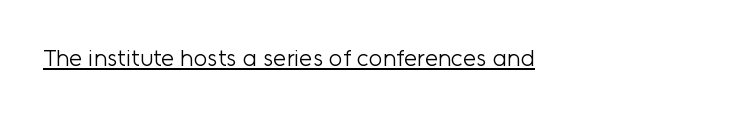
The image shows 24 px text type, upright; set left-aligned, normal letter spacing, underlined.
